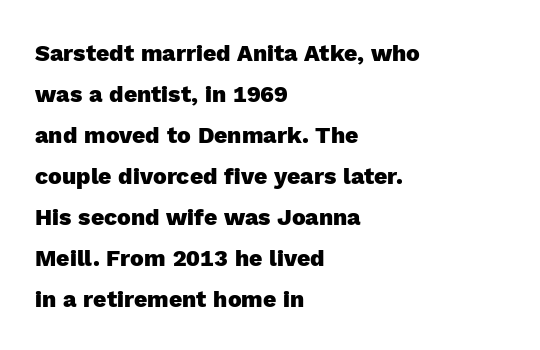
{"italic": "no", "bold": "yes", "underline": "no", "align": "left", "line_spacing_ratio": 1.78, "letter_spacing": "normal", "letter_spacing_em": 0.0, "glyph_px": 23}
